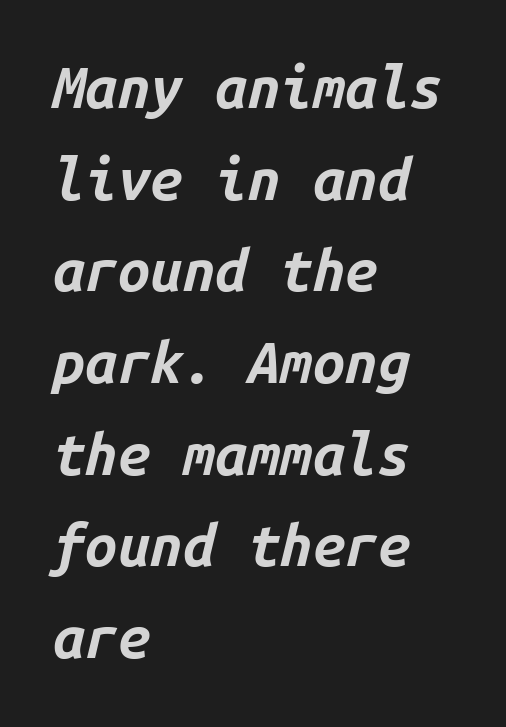
Q: Is the text bold? A: Yes.
Q: Is the text italic (slanted)? A: Yes, it leans right by about 14 degrees.
Q: Is the text underlined? A: No.
Q: How is the paragraph aligned? A: Left-aligned.
Q: Is the spacing between letters normal or unusually wide? A: Normal.
Q: Is the spacing between lines tight, normal or loose? A: Normal.
Q: Width (condensed, normal, or wide)? A: Normal.
Q: Stroke contrast? A: Low.
Q: x-height? A: Medium.
Q: Monospaced? A: Yes.
